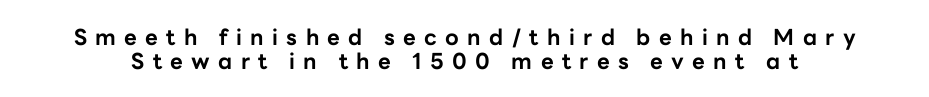
The image shows 22 px bold type, upright; set tight line spacing (1.08x), unusually wide letter spacing (+0.38 em), not underlined.
